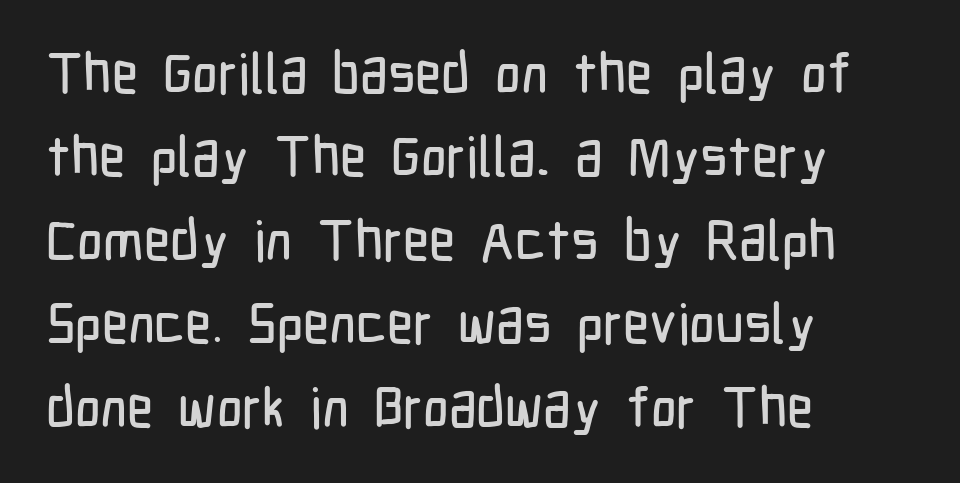
Descender tails drop into unmarked territory. Which margin do the lines hug? The left one — the right edge is uneven. Notice how descenders clear the ascenders below comfortably — that's standard leading. Is this a sans? Yes — the strokes have no serifs. Characters follow at the spacing the type designer built in. Looks like regular typesetting: each glyph gets only the width it needs.
